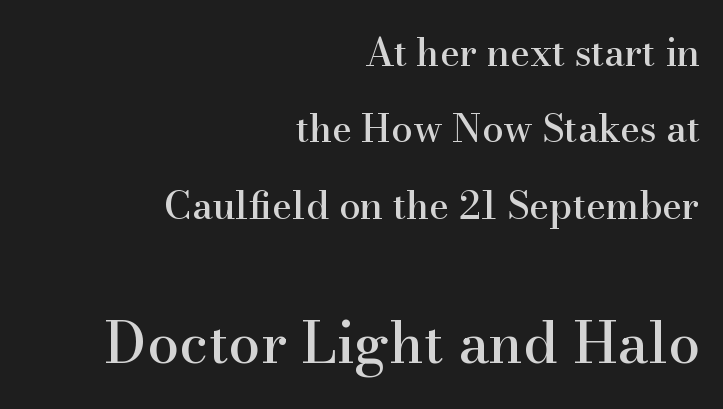
{"serif": "yes", "italic": "no", "width": "normal", "stroke_contrast": "high", "x_height": "small", "monospaced": "no", "underline": "no", "align": "right", "line_spacing": "loose", "line_spacing_ratio": 2.01, "letter_spacing": "normal", "letter_spacing_em": 0.0, "larger_block": "second", "size_ratio": 1.5, "glyph_px": 57}
